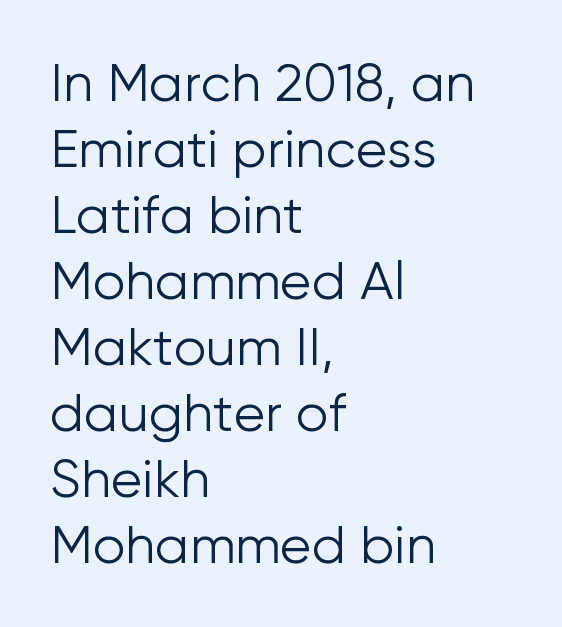
{"serif": "no", "italic": "no", "bold": "no", "weight": "light", "width": "normal", "stroke_contrast": "low", "x_height": "medium", "monospaced": "no", "underline": "no", "align": "left", "line_spacing": "normal", "line_spacing_ratio": 1.27, "letter_spacing": "normal", "letter_spacing_em": 0.0, "glyph_px": 52}
